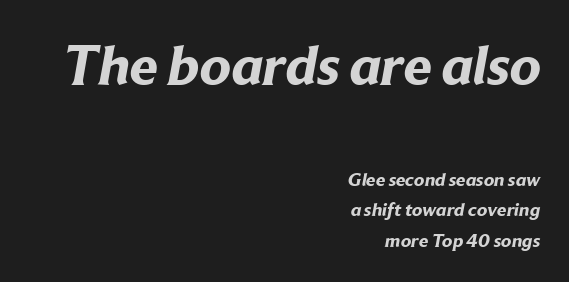
Reading down the block, your eye finds every line finishing at a fixed right position. Any mark beneath the type? The region is blank. In terms of weight, the rendering is a true, heavy bold. The initial chunk of copy outweighs the following chunk in type size. Whoever set this chose a conventional vertical rhythm.
